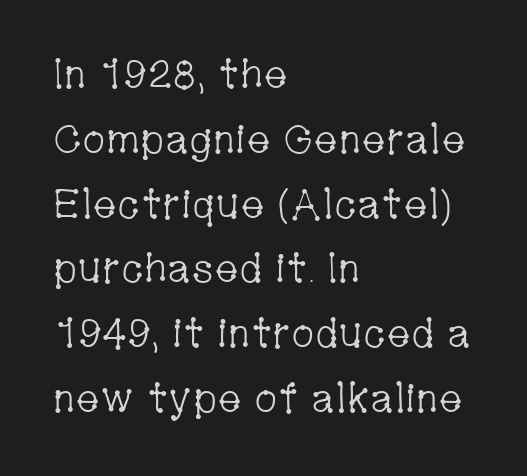
The image shows 41 px light, condensed serif type, upright; set left-aligned, normal line spacing (1.58x), normal letter spacing, not underlined; low stroke contrast and a medium x-height.
